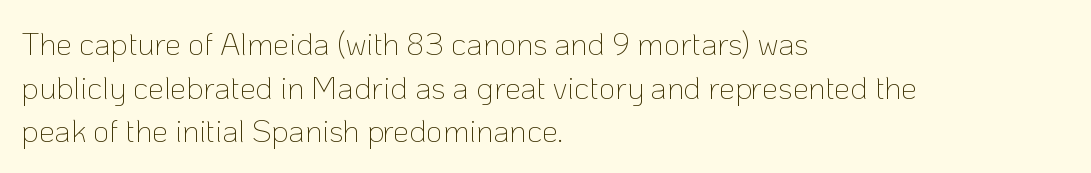
Reading down the block, your eye returns to a fixed left position each line. These lines are composed in type without serifs. Observe the ordinary spacing: letters are neighbours, not strangers. A light-to-regular cut is what we see here. Notice how descenders clear the ascenders below comfortably — that's standard leading.
